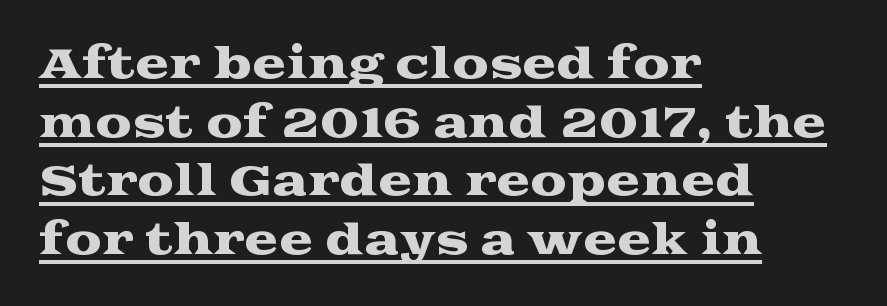
The image shows 41 px wide serif type, upright; set left-aligned, normal line spacing (1.43x), normal letter spacing, underlined; medium stroke contrast and a medium x-height.
